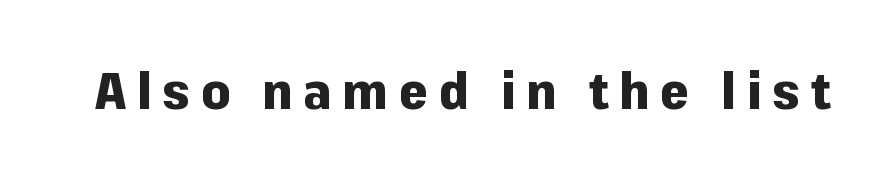
{"serif": "no", "italic": "no", "bold": "yes", "weight": "heavy", "width": "normal", "stroke_contrast": "low", "x_height": "medium", "monospaced": "no", "underline": "no", "letter_spacing": "wide", "letter_spacing_em": 0.21, "glyph_px": 51}
